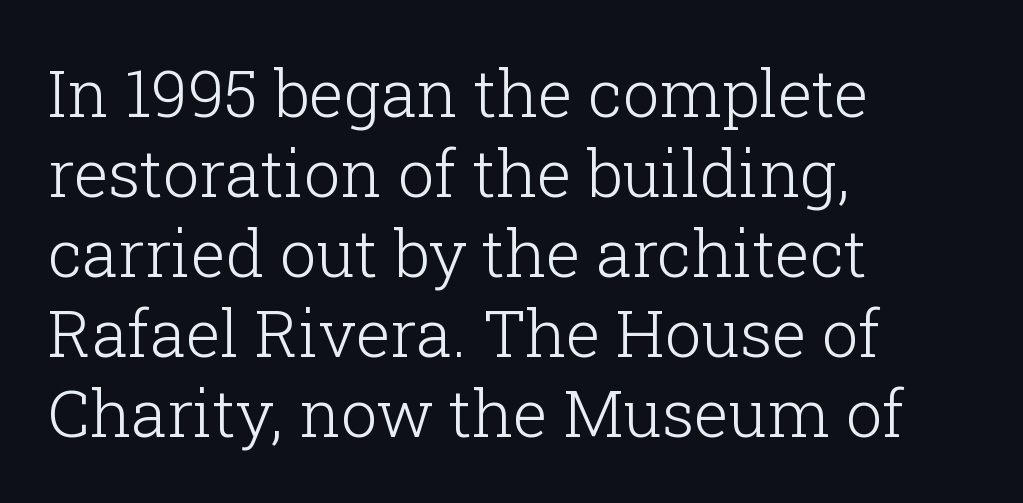
{"serif": "yes", "italic": "no", "bold": "no", "weight": "light", "width": "normal", "stroke_contrast": "low", "x_height": "medium", "monospaced": "no", "underline": "no", "align": "left", "line_spacing_ratio": 1.23, "letter_spacing": "normal", "letter_spacing_em": 0.0, "glyph_px": 65}
